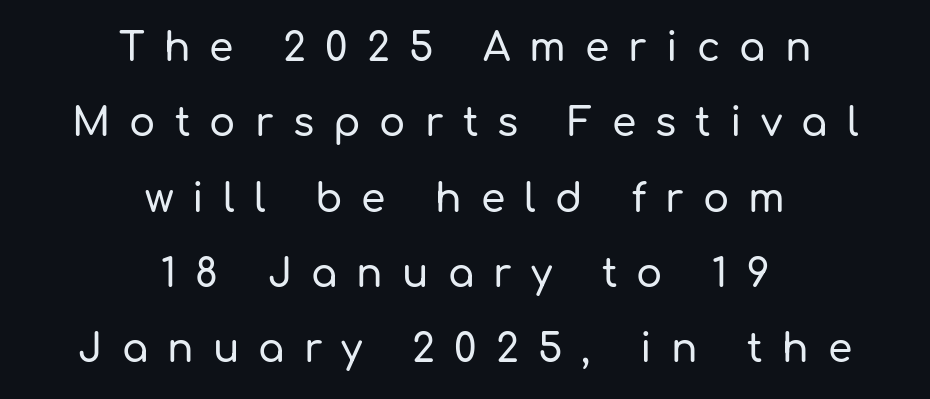
{"serif": "no", "italic": "no", "width": "normal", "stroke_contrast": "low", "x_height": "medium", "monospaced": "no", "underline": "no", "align": "center", "line_spacing": "loose", "line_spacing_ratio": 1.93, "letter_spacing": "wide", "letter_spacing_em": 0.49, "glyph_px": 39}
